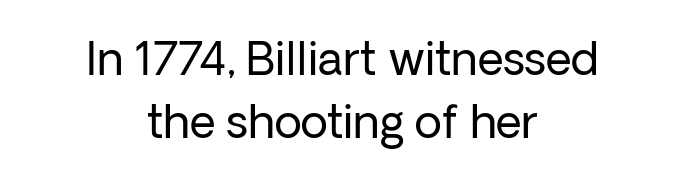
The image shows 45 px regular-weight sans-serif type, upright; set centered, normal line spacing (1.39x), normal letter spacing, not underlined; low stroke contrast and a medium x-height.
